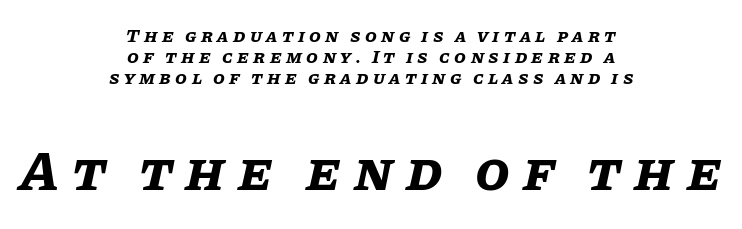
{"italic": "yes", "lean": "right", "slant_degrees": 11, "bold": "yes", "weight": "bold", "width": "normal", "stroke_contrast": "low", "x_height": "large", "monospaced": "no", "underline": "no", "align": "center", "line_spacing": "tight", "line_spacing_ratio": 1.1, "letter_spacing": "wide", "letter_spacing_em": 0.23, "larger_block": "second", "size_ratio": 2.95, "glyph_px": 56}
